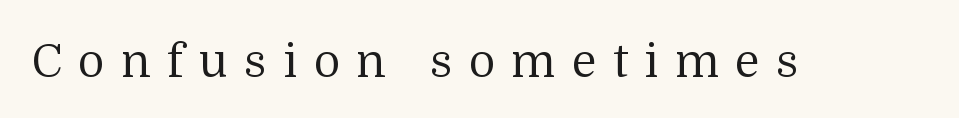
Q: Is the text bold? A: No.
Q: Is the text italic (slanted)? A: No, it is upright.
Q: Is the typeface a serif or a sans-serif typeface? A: Serif.
Q: Is the text underlined? A: No.
Q: Is the spacing between letters normal or unusually wide? A: Unusually wide.
Q: Width (condensed, normal, or wide)? A: Normal.
Q: Stroke contrast? A: Medium.
Q: x-height? A: Medium.
Q: Monospaced? A: No.
